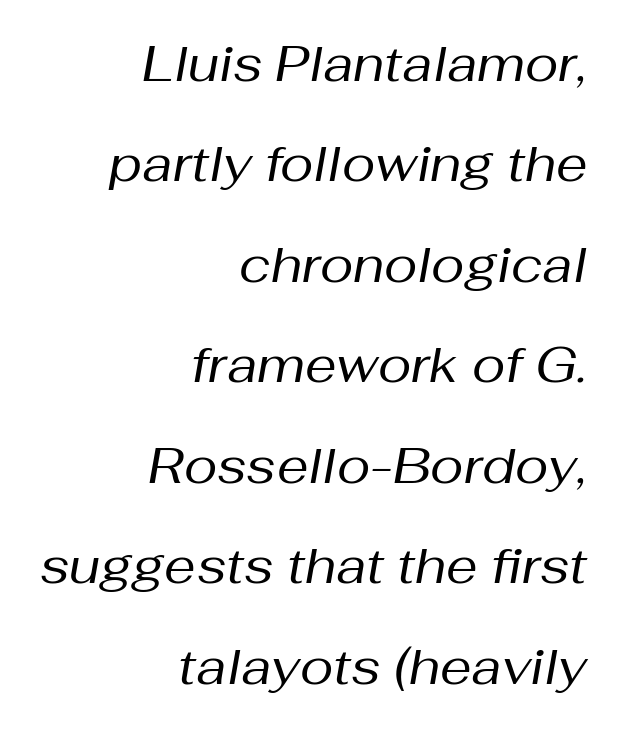
The image shows 50 px regular-weight type, italic (leaning right); set right-aligned, loose line spacing (2.01x), normal letter spacing, not underlined; medium stroke contrast and a medium x-height.
